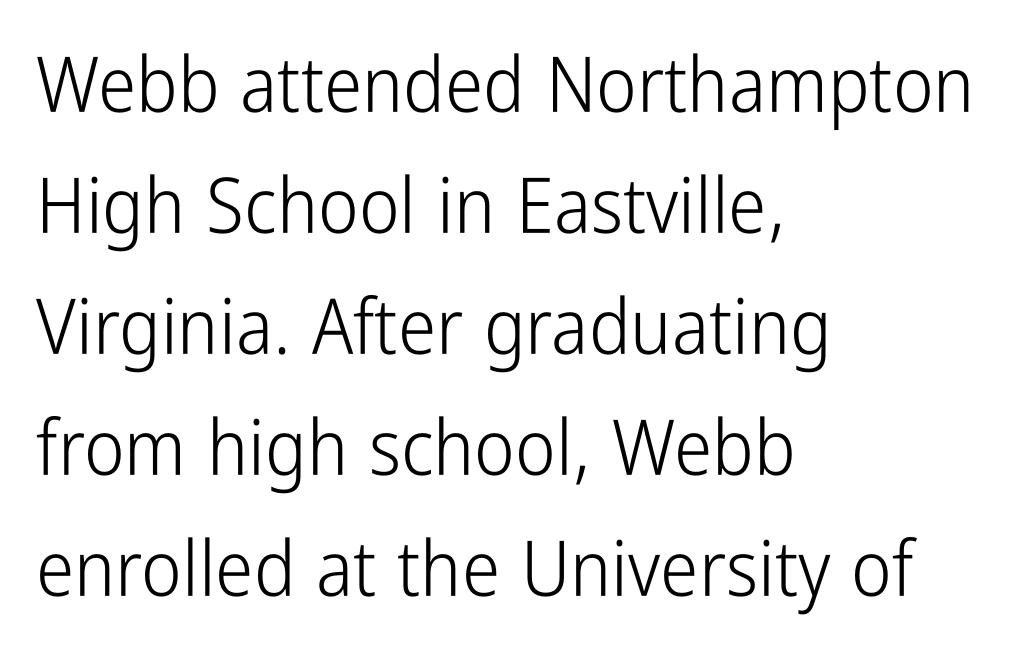
The image shows 77 px light, condensed sans-serif type, upright; set left-aligned, normal line spacing (1.57x), normal letter spacing, not underlined; low stroke contrast and a medium x-height.
